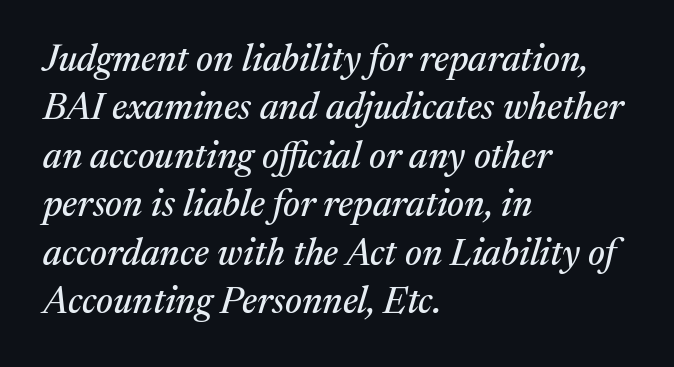
{"serif": "yes", "italic": "yes", "lean": "right", "slant_degrees": 17, "width": "normal", "stroke_contrast": "medium", "x_height": "medium", "monospaced": "no", "underline": "no", "align": "left", "line_spacing": "normal", "line_spacing_ratio": 1.31, "letter_spacing": "normal", "letter_spacing_em": 0.0, "glyph_px": 37}
